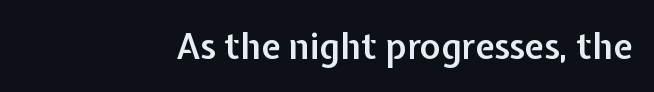
The image shows 35 px semibold sans-serif type, upright; set right-aligned, normal letter spacing, not underlined; low stroke contrast and a medium x-height.
